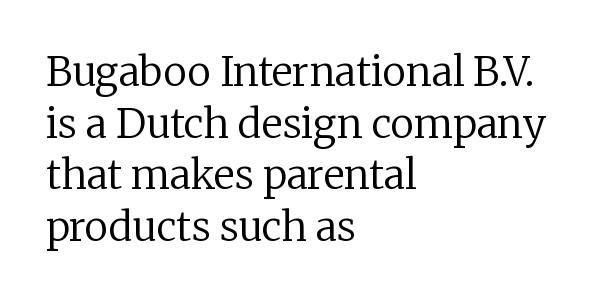
Q: Is the text bold? A: No.
Q: Is the text italic (slanted)? A: No, it is upright.
Q: Is the typeface a serif or a sans-serif typeface? A: Serif.
Q: Is the text underlined? A: No.
Q: How is the paragraph aligned? A: Left-aligned.
Q: Is the spacing between letters normal or unusually wide? A: Normal.
Q: Is the spacing between lines tight, normal or loose? A: Normal.
Q: Width (condensed, normal, or wide)? A: Normal.
Q: Stroke contrast? A: Low.
Q: x-height? A: Medium.
Q: Monospaced? A: No.
